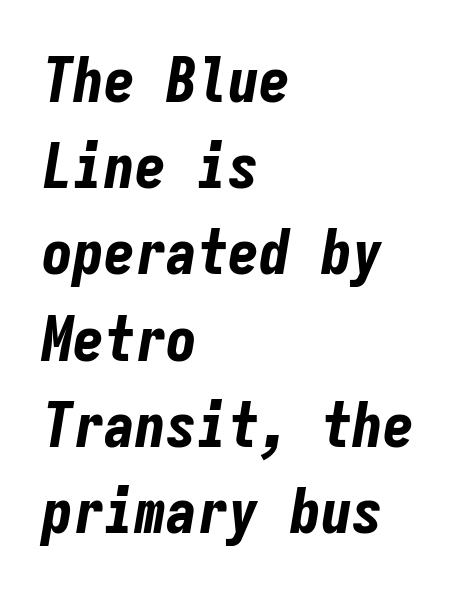
A typesetter would call this leading conventional body-copy spacing. A typesetter would call this monospace, since all characters share one set width. The paragraph has a hard left edge and a soft right edge. Slant detected: the letters are inclined. Bold? Absolutely — the strokes are thick and heavy. The strip under each line holds only bare page.
